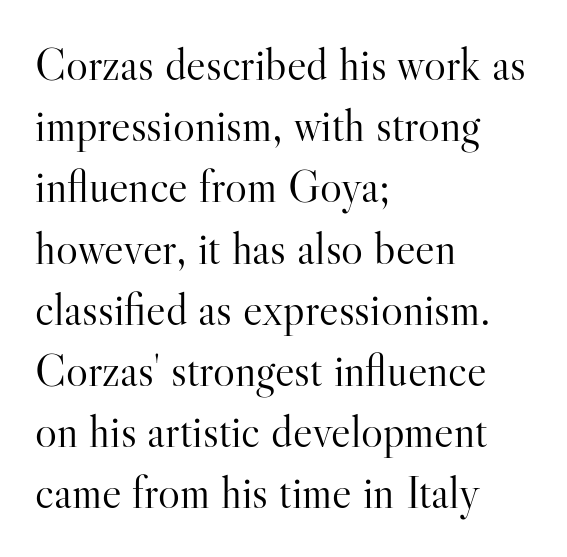
The lines are quadded left. The lettering holds an erect, upright posture throughout. To sum up the face: it has serifs. Leading: standard. Does extra space separate the letters? No, they use regular spacing.
